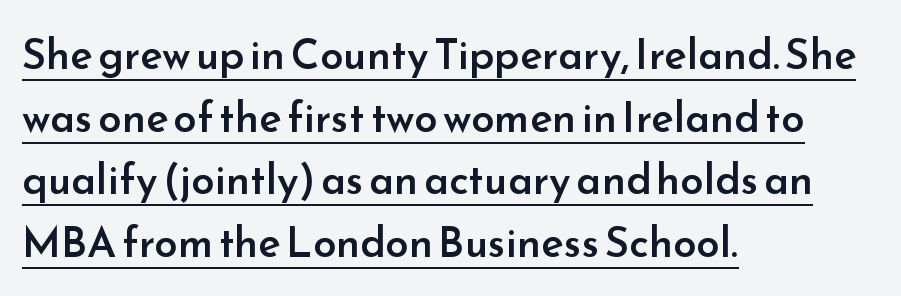
{"serif": "no", "italic": "no", "bold": "semi", "weight": "semibold", "width": "normal", "stroke_contrast": "low", "x_height": "small", "monospaced": "no", "underline": "yes", "align": "left", "line_spacing": "normal", "line_spacing_ratio": 1.49, "letter_spacing": "normal", "letter_spacing_em": 0.0, "glyph_px": 42}
